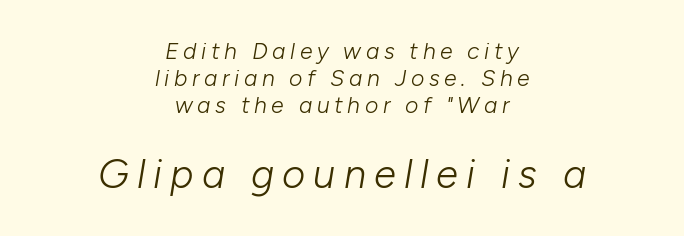
Q: Is the text bold? A: No.
Q: Is the text italic (slanted)? A: Yes, it leans right by about 10 degrees.
Q: Is the text underlined? A: No.
Q: How is the paragraph aligned? A: Centered.
Q: Is the spacing between letters normal or unusually wide? A: Unusually wide.
Q: Which block of text is set in a larger size, the first (top) or the second (bottom)? A: The second (bottom) one.
Q: Width (condensed, normal, or wide)? A: Normal.
Q: Stroke contrast? A: Low.
Q: x-height? A: Medium.
Q: Monospaced? A: No.
